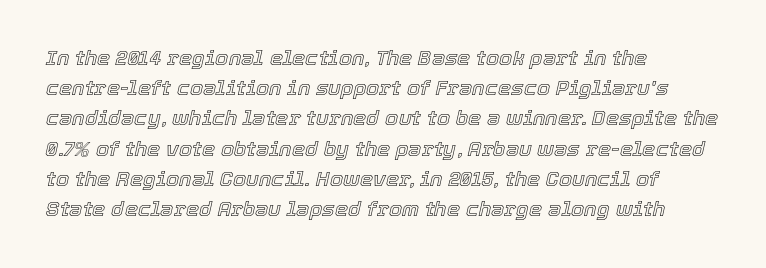
{"italic": "yes", "lean": "right", "slant_degrees": 12, "underline": "no", "align": "left", "line_spacing": "normal", "line_spacing_ratio": 1.44, "letter_spacing": "normal", "letter_spacing_em": 0.0, "glyph_px": 21}
